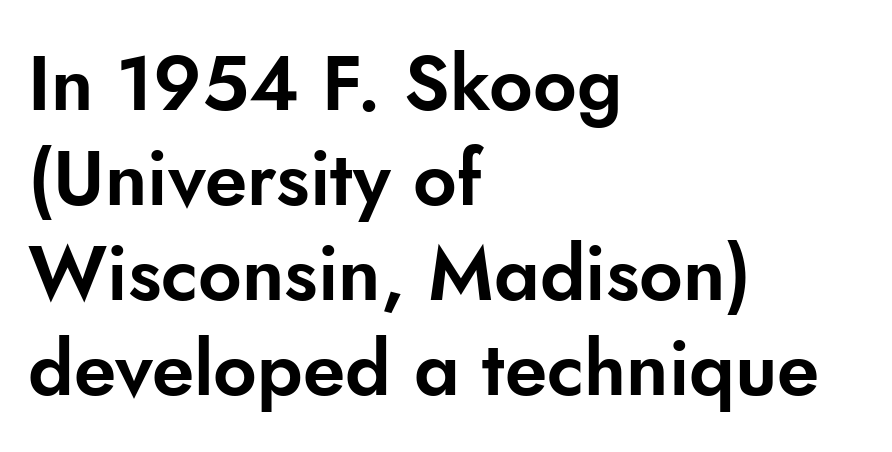
{"serif": "no", "italic": "no", "width": "normal", "stroke_contrast": "low", "x_height": "small", "monospaced": "no", "underline": "no", "align": "left", "line_spacing": "normal", "line_spacing_ratio": 1.25, "letter_spacing": "normal", "letter_spacing_em": 0.0, "glyph_px": 76}
